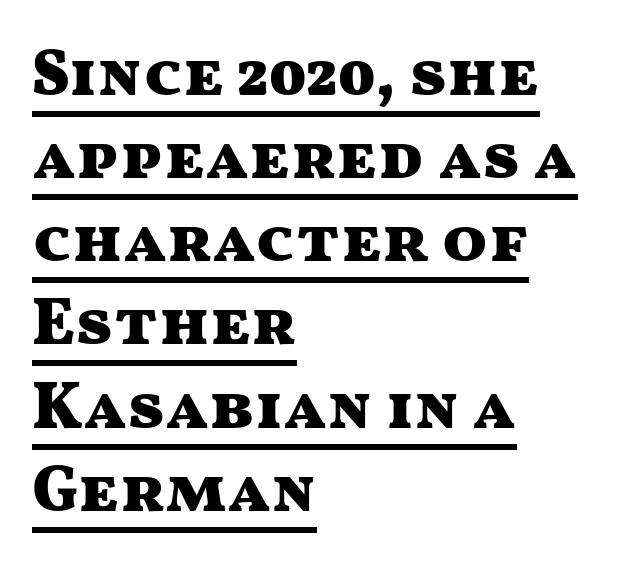
Heavy, bold letterforms. Evenly set lines give the paragraph a standard silhouette. Every row of glyphs begins at an identical x-position on the left. Somebody hit Ctrl+U on this one — the words are underlined.
